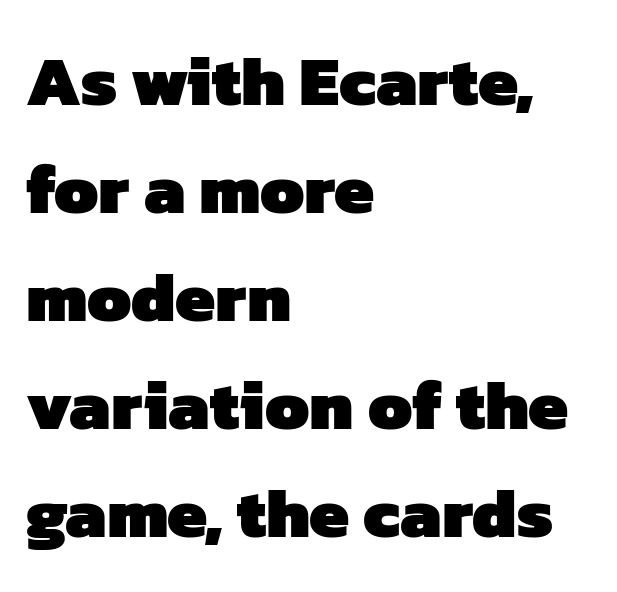
The string is rendered with underlining switched off. Spacing verdict: proportional, widths tailored to each character. Words appear dense and cohesive because spacing is normal. The leading is moderate, giving the passage an even texture.
